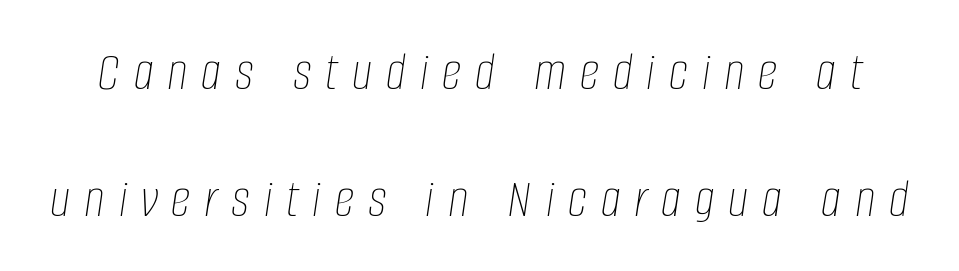
The typography opts for an oblique posture over an upright one. In terms of leading, this rendering errs on the spacious side. The rendering inserts visible extra space after every character. The passage shown is typed in a proportional face where columns would drift. Compared with a typical body face, this is equally light or lighter still.
